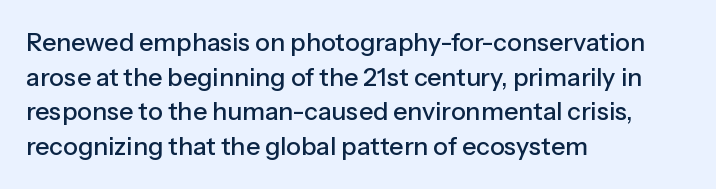
The image shows 25 px text type, upright; set left-aligned, normal line spacing (1.39x), normal letter spacing, not underlined.
